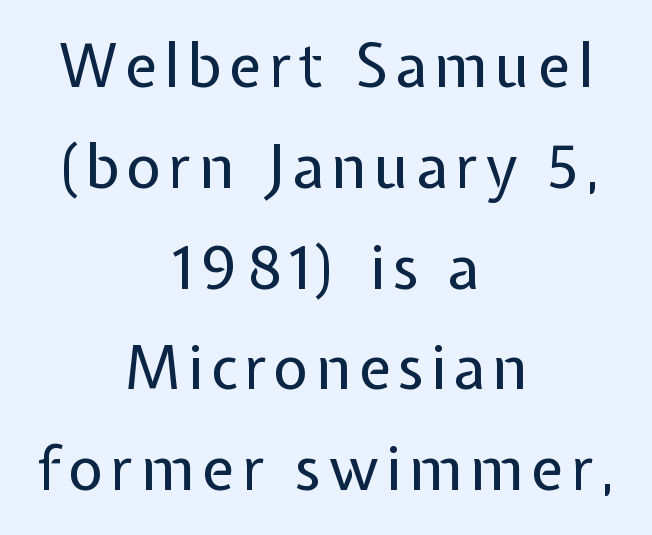
The image shows 60 px regular-weight sans-serif type, upright; set centered, normal line spacing (1.68x), not underlined; low stroke contrast and a medium x-height.
